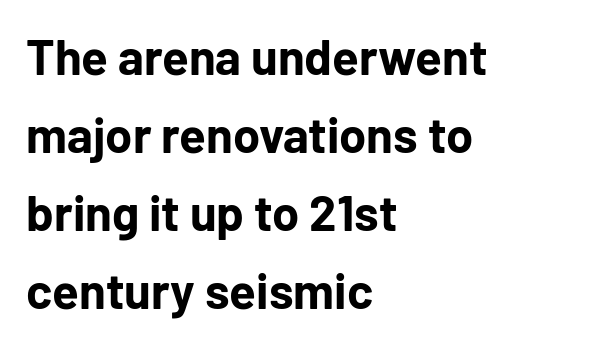
Q: Is the text bold? A: Yes.
Q: Is the text italic (slanted)? A: No, it is upright.
Q: Is the typeface a serif or a sans-serif typeface? A: Sans-serif.
Q: Is the text underlined? A: No.
Q: How is the paragraph aligned? A: Left-aligned.
Q: Is the spacing between letters normal or unusually wide? A: Normal.
Q: Is the spacing between lines tight, normal or loose? A: Normal.
Q: Width (condensed, normal, or wide)? A: Normal.
Q: Stroke contrast? A: Low.
Q: x-height? A: Medium.
Q: Monospaced? A: No.
